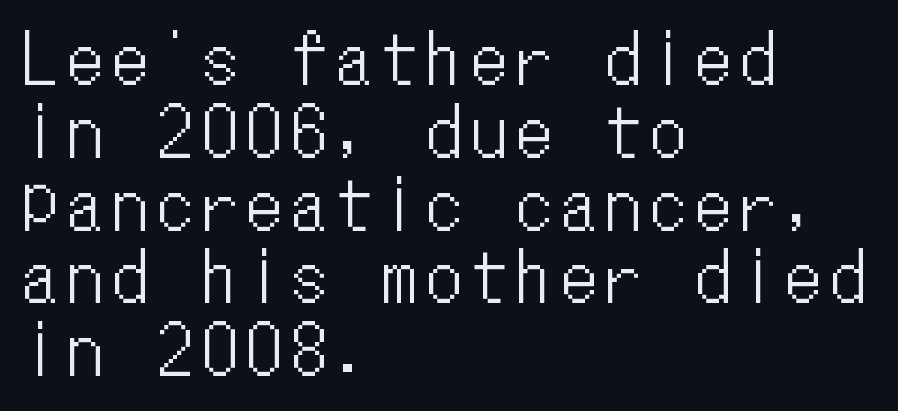
Q: Is the text italic (slanted)? A: No, it is upright.
Q: Is the text underlined? A: No.
Q: How is the paragraph aligned? A: Left-aligned.
Q: Is the spacing between lines tight, normal or loose? A: Tight.
Q: Width (condensed, normal, or wide)? A: Condensed.
Q: Stroke contrast? A: Low.
Q: x-height? A: Medium.
Q: Monospaced? A: Yes.
